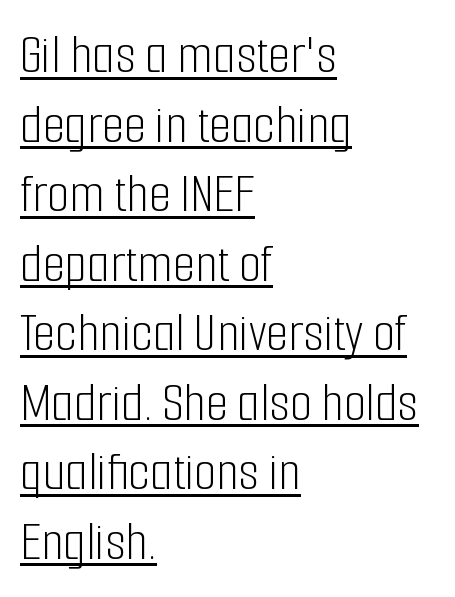
Q: Is the text bold? A: No.
Q: Is the text italic (slanted)? A: No, it is upright.
Q: Is the typeface a serif or a sans-serif typeface? A: Sans-serif.
Q: Is the text underlined? A: Yes.
Q: How is the paragraph aligned? A: Left-aligned.
Q: Is the spacing between letters normal or unusually wide? A: Normal.
Q: Width (condensed, normal, or wide)? A: Condensed.
Q: Stroke contrast? A: Low.
Q: x-height? A: Medium.
Q: Monospaced? A: No.
